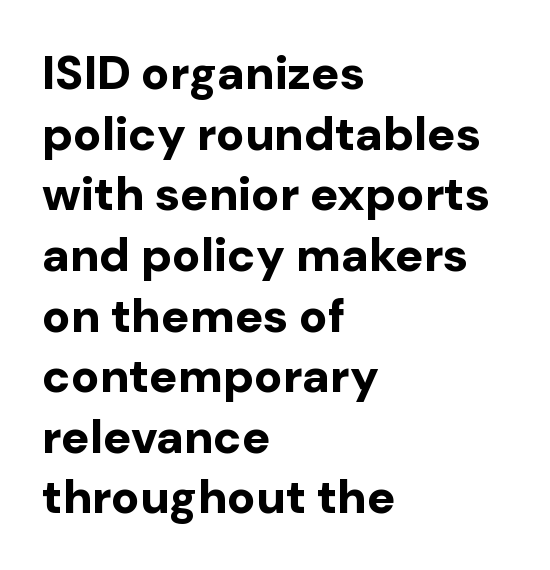
Is the type bold? Yes — the strokes are clearly thick and heavy. The space beneath each line is pristine and unruled. Proportional: the letters do not fall into vertical columns. This rendering leaves character spacing at its baseline value. The leading is moderate, giving the passage an even texture.
